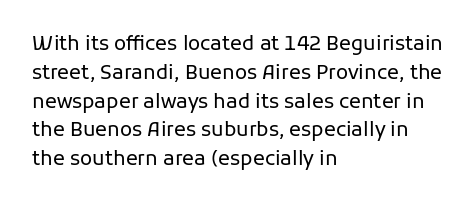
Vertical strokes here are truly vertical. The typesetting does not lean heavy: it is not bold. These lines keep a tight, regular rhythm from letter to letter. Anything drawn beneath the words? Only blank space. The designer left line spacing at the default. Caption: multi-line text, flush left, ragged right.
